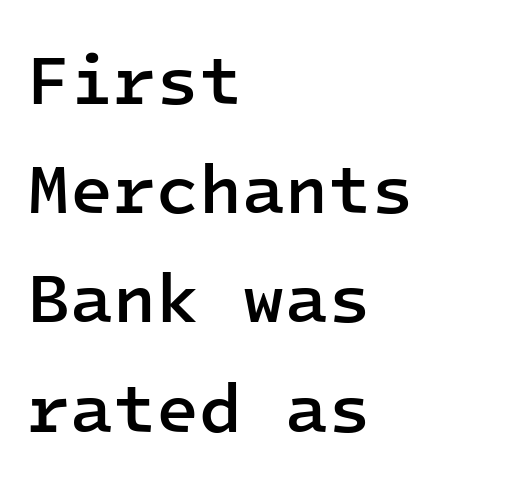
The image shows 70 px semibold sans-serif type, upright, monospaced; set left-aligned, normal line spacing (1.56x), normal letter spacing, not underlined; low stroke contrast and a medium x-height.
